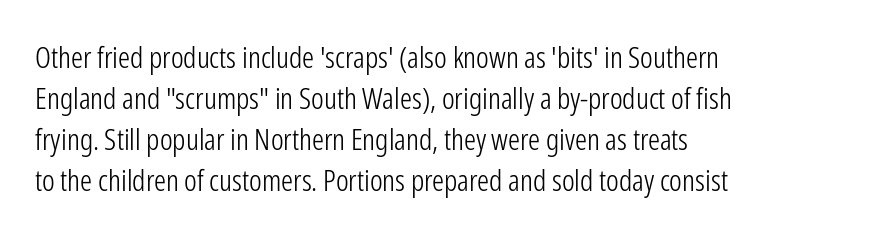
The image shows 30 px light, condensed sans-serif type, upright; set left-aligned, normal line spacing (1.37x), normal letter spacing, not underlined; low stroke contrast and a medium x-height.
